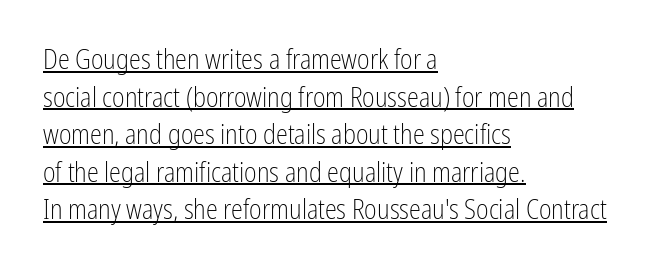
{"italic": "no", "bold": "no", "underline": "yes", "align": "left", "line_spacing": "normal", "line_spacing_ratio": 1.39, "letter_spacing": "normal", "letter_spacing_em": 0.0, "glyph_px": 27}
